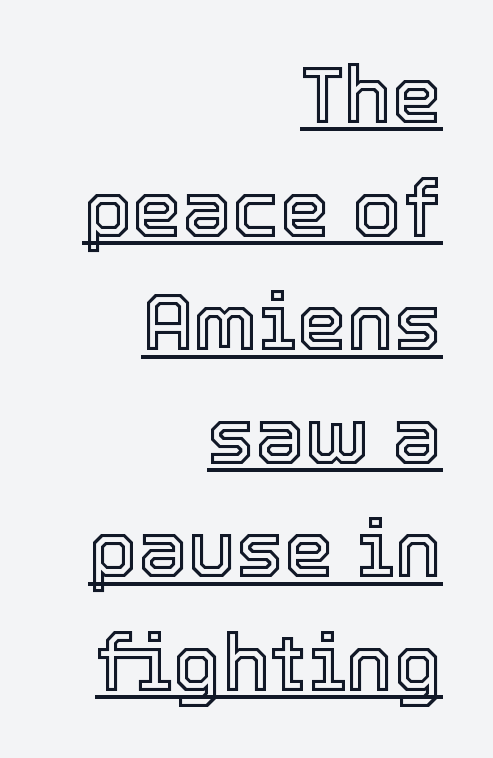
Compared with typical paragraphs, the rows here are spaced about the same. No italicization has been applied; the sample stays upright. Think of a printed novel: that variable character pitch is what you see here. A continuous stroke trails under the words, as in a hyperlink. Look at the tracking — it's just the regular setting, nothing added. One-word summary of the alignment: right.
